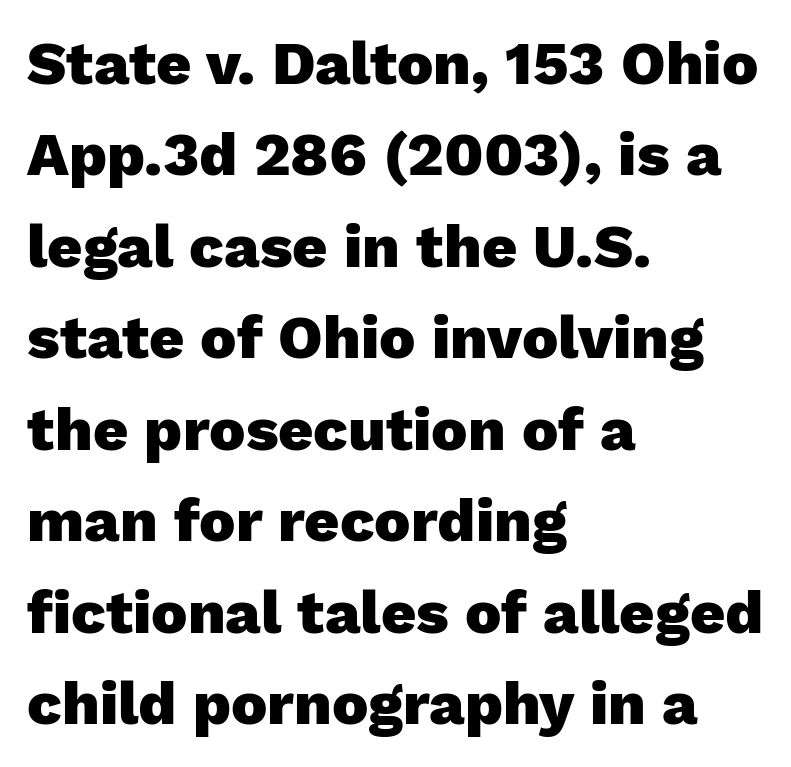
{"serif": "no", "italic": "no", "bold": "yes", "weight": "heavy", "width": "normal", "stroke_contrast": "low", "x_height": "medium", "monospaced": "no", "underline": "no", "align": "left", "line_spacing": "normal", "line_spacing_ratio": 1.5, "letter_spacing": "normal", "letter_spacing_em": 0.0, "glyph_px": 61}
